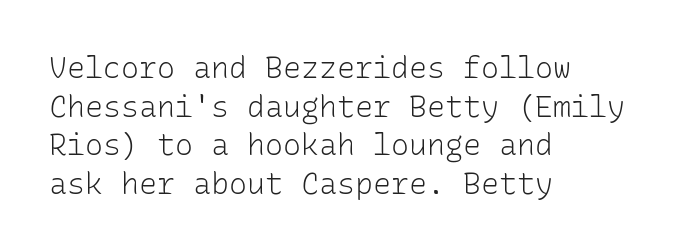
Q: Is the text bold? A: No.
Q: Is the text italic (slanted)? A: No, it is upright.
Q: Is the typeface a serif or a sans-serif typeface? A: Sans-serif.
Q: Is the text underlined? A: No.
Q: How is the paragraph aligned? A: Left-aligned.
Q: Is the spacing between letters normal or unusually wide? A: Normal.
Q: Is the spacing between lines tight, normal or loose? A: Normal.
Q: Width (condensed, normal, or wide)? A: Normal.
Q: Stroke contrast? A: Low.
Q: x-height? A: Medium.
Q: Monospaced? A: Yes.
